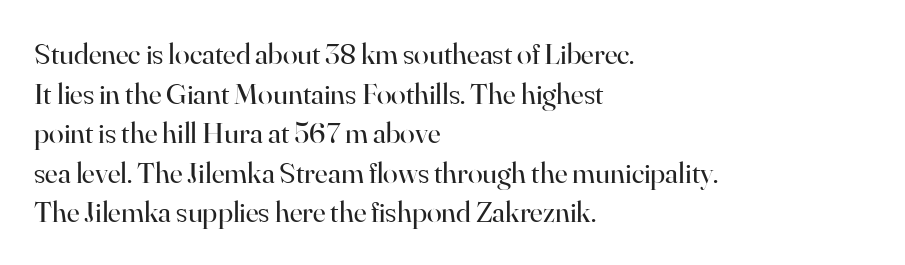
The image shows 30 px regular-weight serif type, upright; set left-aligned, normal line spacing (1.32x), normal letter spacing, not underlined; high stroke contrast and a small x-height.
